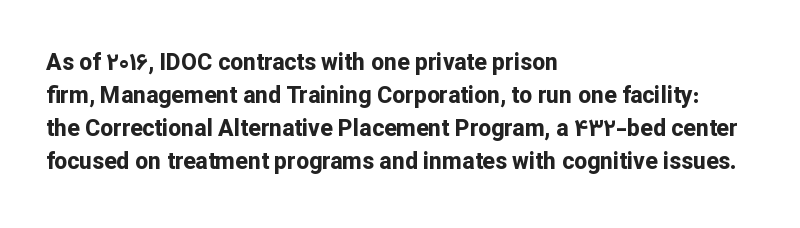
Q: Is the text bold? A: Yes.
Q: Is the text italic (slanted)? A: No, it is upright.
Q: Is the text underlined? A: No.
Q: How is the paragraph aligned? A: Left-aligned.
Q: Is the spacing between letters normal or unusually wide? A: Normal.
Q: Is the spacing between lines tight, normal or loose? A: Normal.
